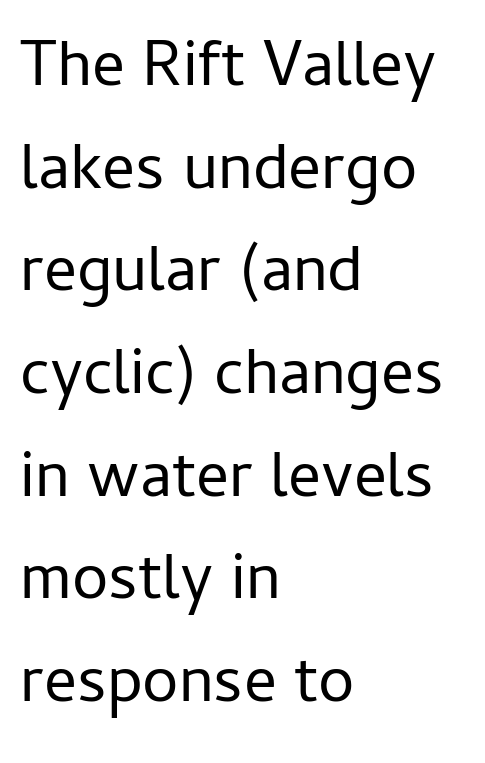
{"serif": "no", "italic": "no", "bold": "no", "weight": "regular", "width": "normal", "stroke_contrast": "low", "x_height": "medium", "monospaced": "no", "underline": "no", "align": "left", "line_spacing": "normal", "line_spacing_ratio": 1.58, "letter_spacing": "normal", "letter_spacing_em": 0.0, "glyph_px": 65}
